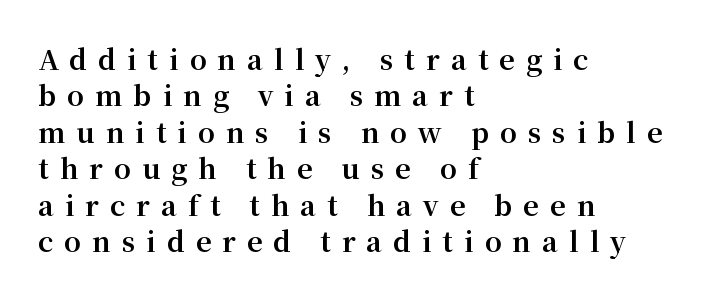
If you drew a line through each stem, it would be perfectly vertical. As a designer I'd log this as weight 700, bold. Tracking here is generous; glyphs stand well apart from one another. Vertically, the passage feels balanced, rows spaced as you'd expect. Horizontal alignment here is leftward, the default for most running prose.
